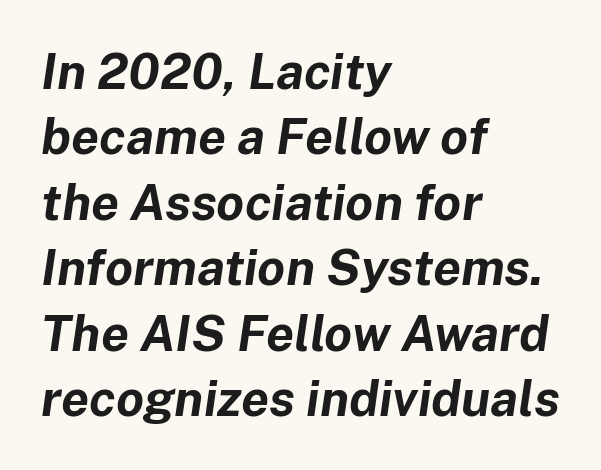
{"italic": "yes", "lean": "right", "slant_degrees": 8, "bold": "yes", "weight": "bold", "width": "normal", "stroke_contrast": "low", "x_height": "medium", "monospaced": "no", "underline": "no", "align": "left", "line_spacing": "normal", "line_spacing_ratio": 1.31, "letter_spacing": "normal", "letter_spacing_em": 0.0, "glyph_px": 50}
